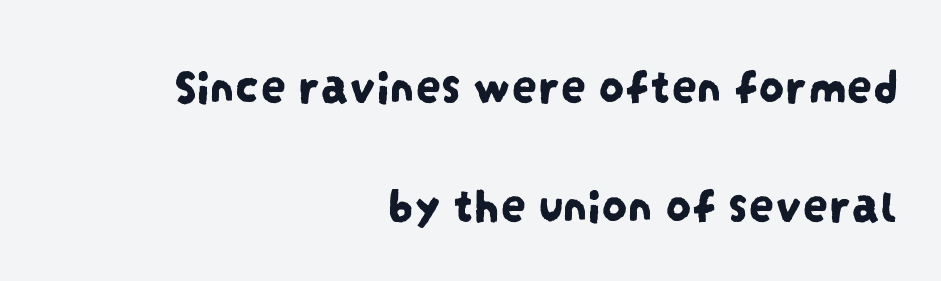
Q: Is the typeface a serif or a sans-serif typeface? A: Sans-serif.
Q: Is the text underlined? A: No.
Q: How is the paragraph aligned? A: Right-aligned.
Q: Is the spacing between letters normal or unusually wide? A: Normal.
Q: Is the spacing between lines tight, normal or loose? A: Loose.
Q: Width (condensed, normal, or wide)? A: Condensed.
Q: Stroke contrast? A: Low.
Q: x-height? A: Large.
Q: Monospaced? A: No.
